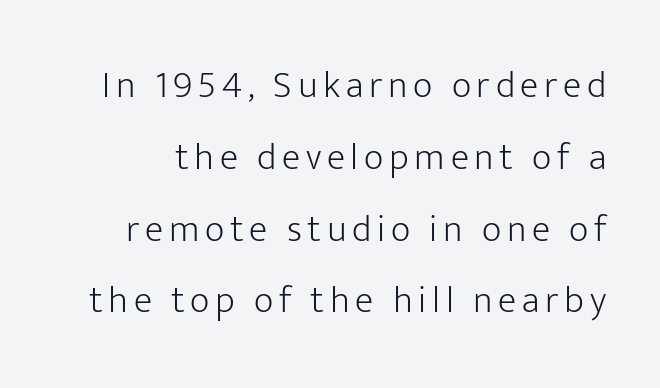
The image shows 38 px light sans-serif type, upright; set line spacing 1.89x, not underlined; low stroke contrast and a medium x-height.
